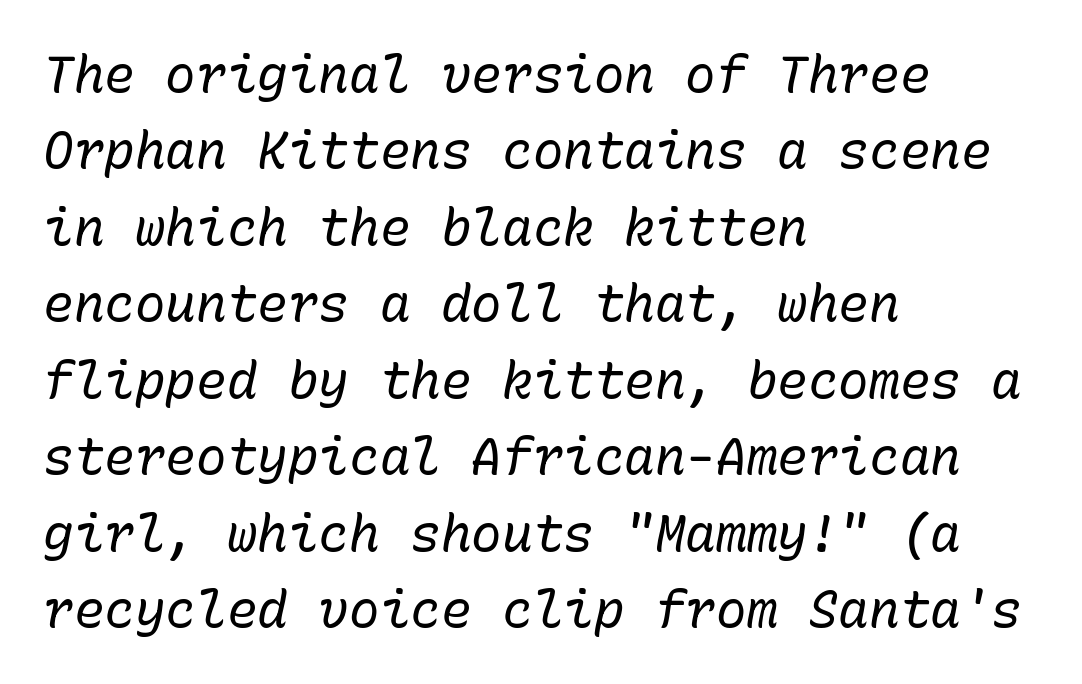
The passage shown leans; its letterforms are oblique. Regarding leading, the lines here are spaced in the standard way. If you drew a ruler down the left edge, every line would touch it. These lines are rendered in a fixed-pitch font. Students, note that the glyphs here touch the page at normal intervals. Plain, unruled lines of type.
